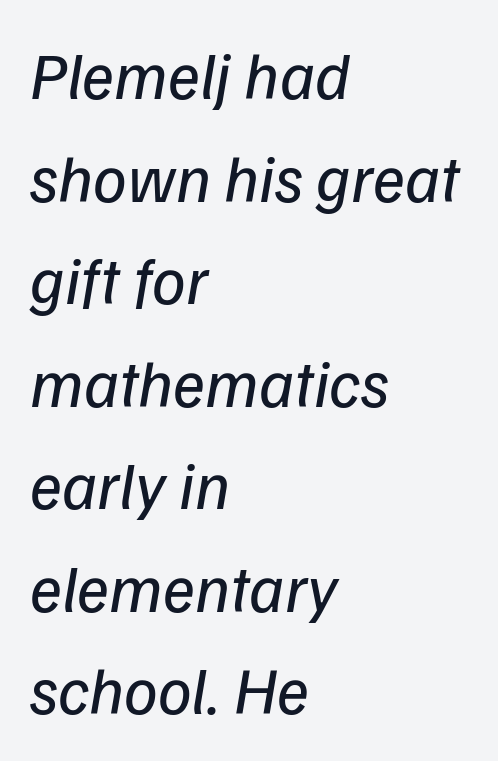
Q: Is the text bold? A: No.
Q: Is the text italic (slanted)? A: Yes, it leans right by about 9 degrees.
Q: Is the text underlined? A: No.
Q: How is the paragraph aligned? A: Left-aligned.
Q: Is the spacing between letters normal or unusually wide? A: Normal.
Q: Is the spacing between lines tight, normal or loose? A: Normal.
Q: Width (condensed, normal, or wide)? A: Normal.
Q: Stroke contrast? A: Low.
Q: x-height? A: Medium.
Q: Monospaced? A: No.
